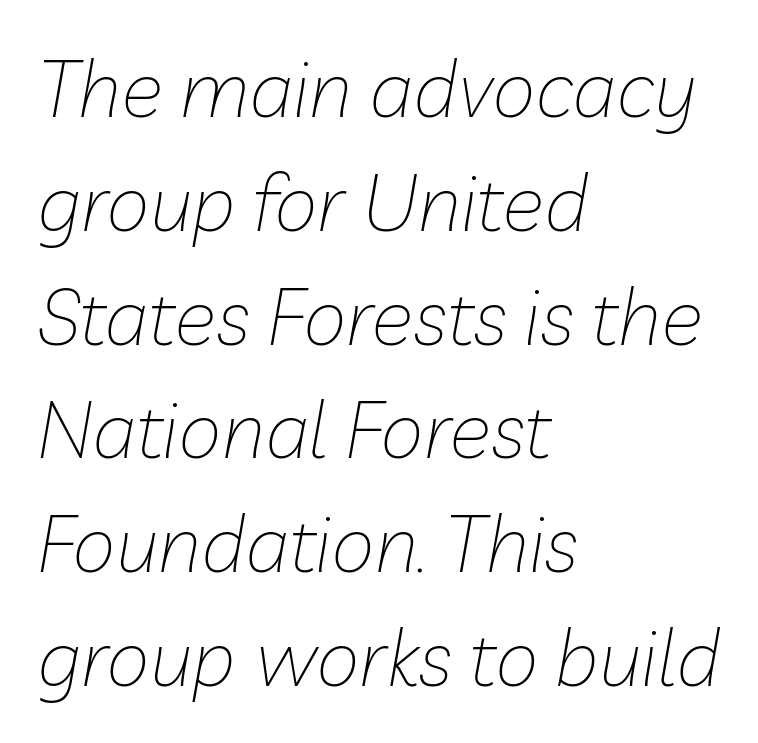
Q: Is the text bold? A: No.
Q: Is the text italic (slanted)? A: Yes, it leans right by about 10 degrees.
Q: Is the text underlined? A: No.
Q: How is the paragraph aligned? A: Left-aligned.
Q: Is the spacing between letters normal or unusually wide? A: Normal.
Q: Is the spacing between lines tight, normal or loose? A: Normal.
Q: Width (condensed, normal, or wide)? A: Normal.
Q: Stroke contrast? A: Low.
Q: x-height? A: Medium.
Q: Monospaced? A: No.
